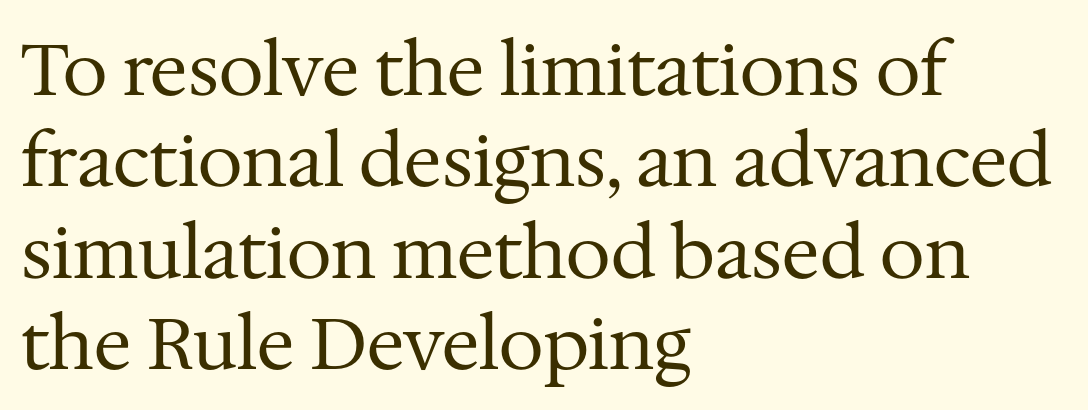
The letterforms sit shoulder to shoulder at normal distance. Bare-footed words on every line. The lines in this sample share a left origin and differ only in where they stop. A typesetter would call this leading conventional body-copy spacing. The letters carry serifs — small finishing strokes at the ends of their stems. Ascenders rise straight up at ninety degrees.
